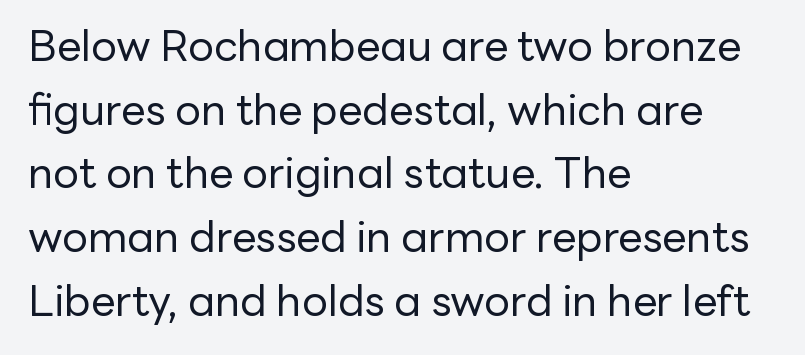
Q: Is the text bold? A: No.
Q: Is the text italic (slanted)? A: No, it is upright.
Q: Is the typeface a serif or a sans-serif typeface? A: Sans-serif.
Q: Is the text underlined? A: No.
Q: How is the paragraph aligned? A: Left-aligned.
Q: Is the spacing between letters normal or unusually wide? A: Normal.
Q: Is the spacing between lines tight, normal or loose? A: Normal.
Q: Width (condensed, normal, or wide)? A: Normal.
Q: Stroke contrast? A: Low.
Q: x-height? A: Medium.
Q: Monospaced? A: No.
